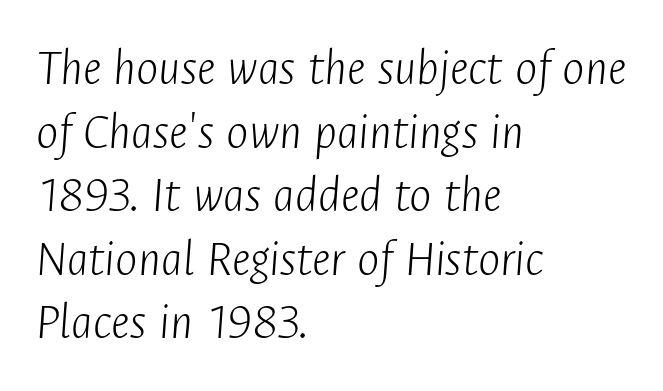
The string is rendered with underlining switched off. Ink coverage per letter is moderate at most. The letterforms sit shoulder to shoulder at normal distance. This is oblique type, the kind used for emphasis or titles. The face used here is proportionally spaced, like ordinary book or web type.
